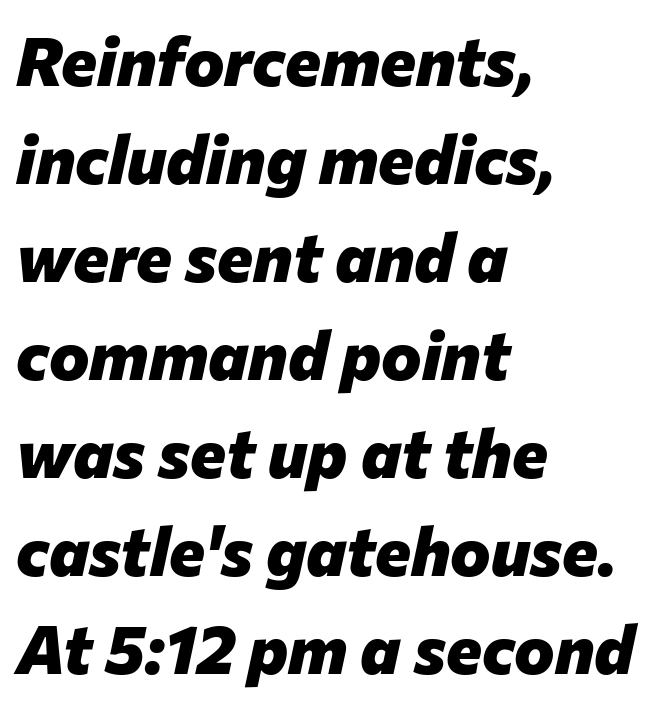
The image shows 68 px heavy type, italic (leaning right); set left-aligned, normal line spacing (1.44x), normal letter spacing, not underlined; low stroke contrast and a medium x-height.
